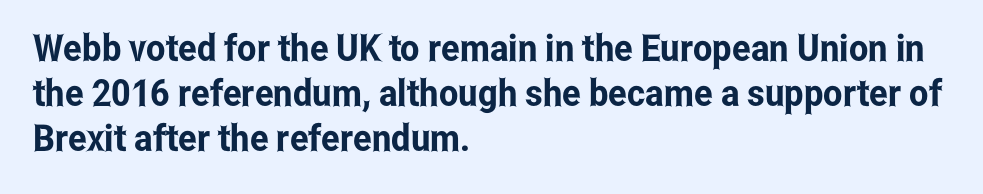
{"serif": "no", "italic": "no", "width": "condensed", "stroke_contrast": "low", "x_height": "medium", "monospaced": "no", "underline": "no", "align": "left", "line_spacing_ratio": 1.21, "letter_spacing": "normal", "letter_spacing_em": 0.0, "glyph_px": 37}
